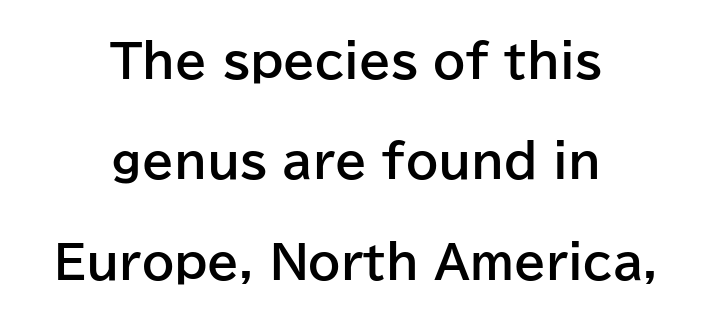
Quick note: not italic, upright. The block of text is sparse from top to bottom, with ample space between rows. Is the letter spacing exaggerated? No — it looks like the ordinary default. Leftover space on each line is divided equally before and after the words. The sample has been set heavy, in full bold. The font family rendered here belongs to the sans-serif group.
